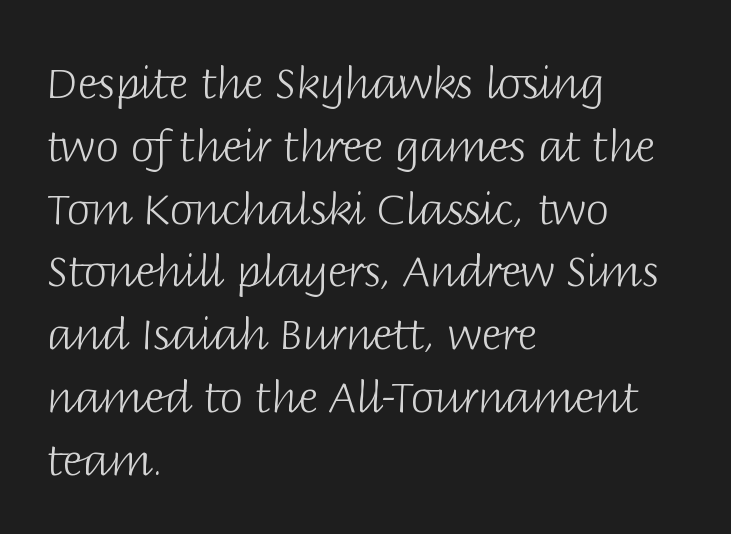
The image shows 43 px light sans-serif type, upright; set left-aligned, normal line spacing (1.46x), normal letter spacing, not underlined; low stroke contrast and a large x-height.
